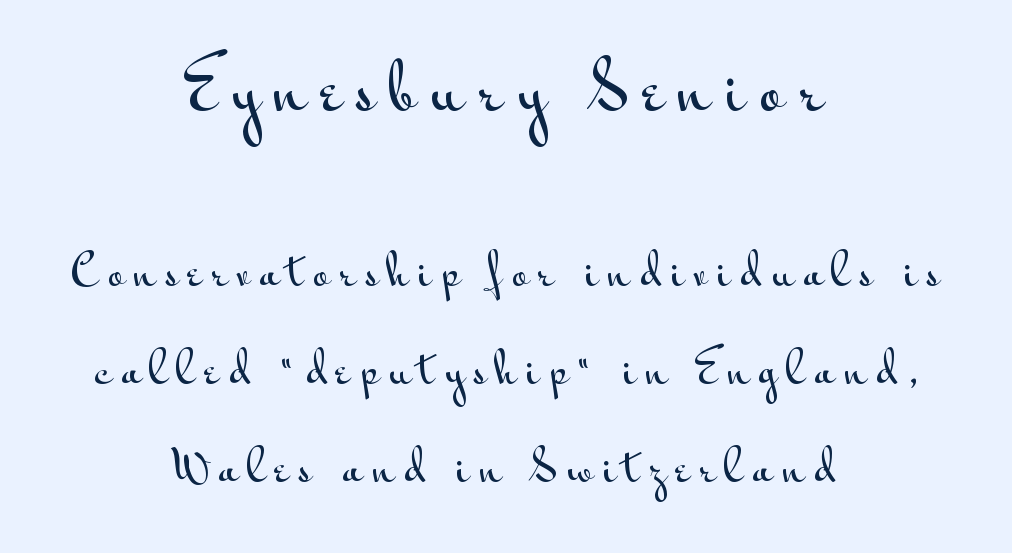
Look at the glyph heights: the upper group is clearly the bigger setting. Is there much room between lines? Yes — plenty of vertical air separates them. Quick note: underline off. The type family on display is of the sans-serif kind.
